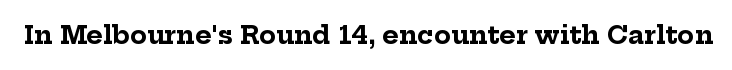
Underlining? Definitely not there. Strong, thick strokes mark this as bold type. This sample uses an upright cut, with every glyph sitting square on the baseline. A typesetter would call this zero additional tracking.
